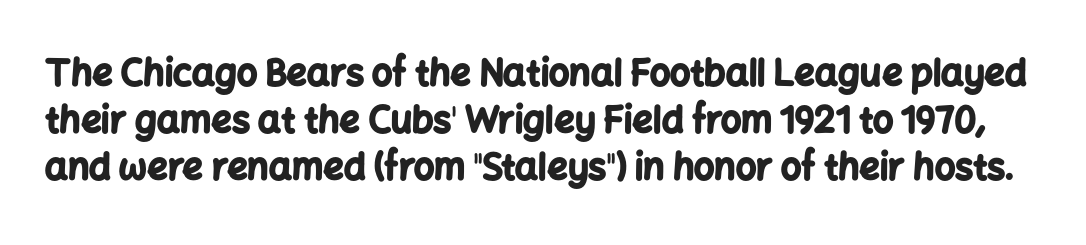
The image shows 36 px bold sans-serif type, upright; set normal line spacing (1.3x), normal letter spacing, not underlined; low stroke contrast and a medium x-height.
